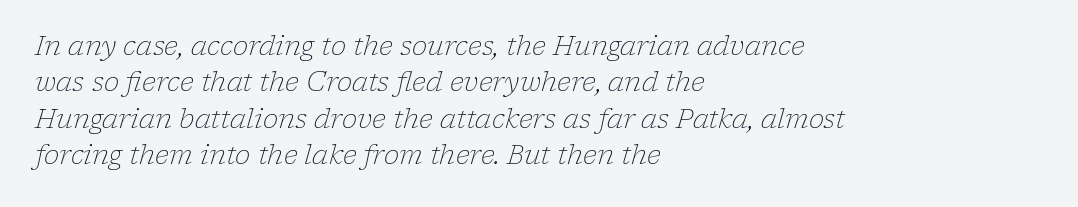
Interline gaps are of average width in this sample. Is the type slanted? Yes — the strokes lean at a clear angle. Tracking here is standard; glyphs follow each other at the usual distance. Quick note: underline off. The letterforms sit at book weight or below. The paragraph shown leans on its left margin.
